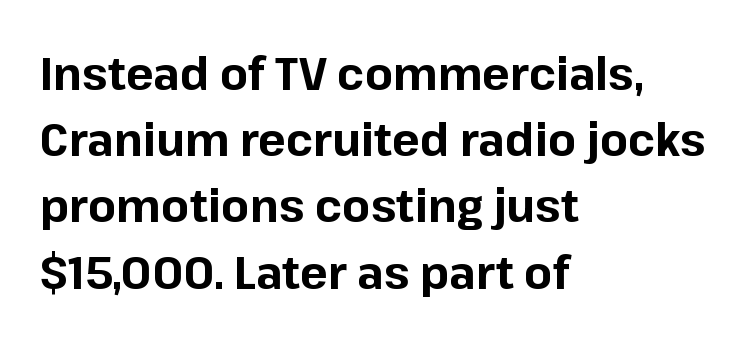
{"serif": "no", "italic": "no", "bold": "yes", "weight": "bold", "width": "normal", "stroke_contrast": "low", "x_height": "medium", "monospaced": "no", "underline": "no", "align": "left", "line_spacing": "normal", "line_spacing_ratio": 1.44, "letter_spacing": "normal", "letter_spacing_em": 0.0, "glyph_px": 46}
